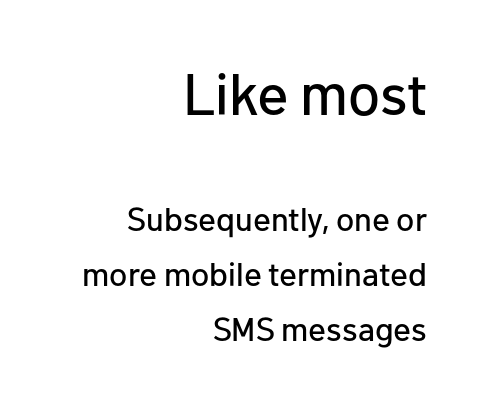
The glyphs in this specimen are sans serif. The passage shown stacks its lines at a standard gap. In terms of letterspacing, this is plain default setting. It's the straight-up-and-down kind of type. Check the space under the baseline: it is left empty. The passage shown is typed in a proportional face where columns would drift.
